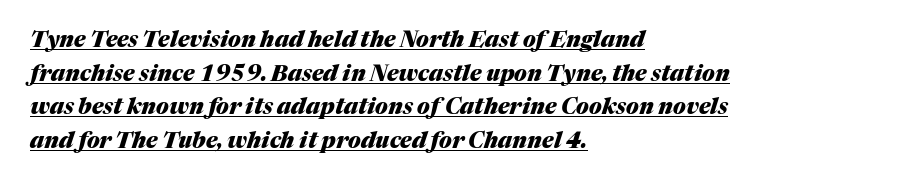
{"italic": "yes", "lean": "right", "slant_degrees": 17, "bold": "yes", "underline": "yes", "align": "left", "line_spacing": "normal", "line_spacing_ratio": 1.53, "letter_spacing": "normal", "letter_spacing_em": 0.0, "glyph_px": 22}
